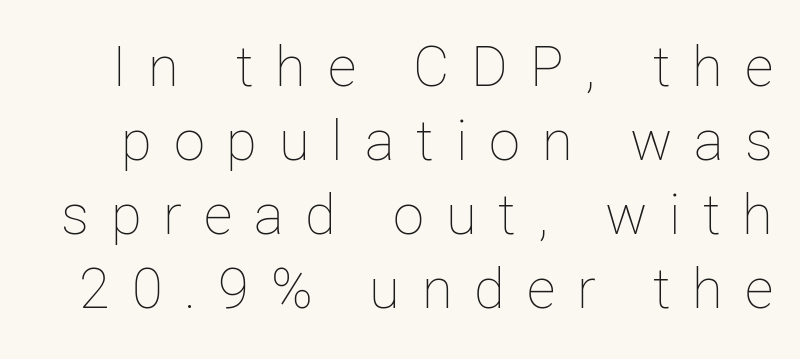
{"italic": "no", "bold": "no", "weight": "thin", "width": "normal", "stroke_contrast": "low", "x_height": "medium", "monospaced": "no", "underline": "no", "line_spacing": "normal", "line_spacing_ratio": 1.32, "letter_spacing": "wide", "letter_spacing_em": 0.39, "glyph_px": 56}
